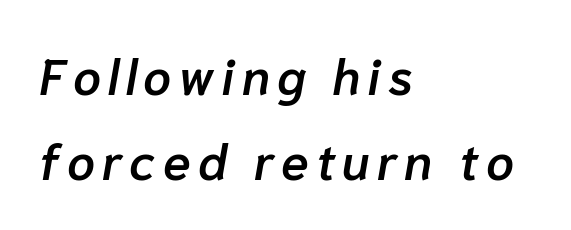
The image shows 50 px semibold type, italic (leaning right); set left-aligned, line spacing 1.71x, not underlined; low stroke contrast and a medium x-height.
